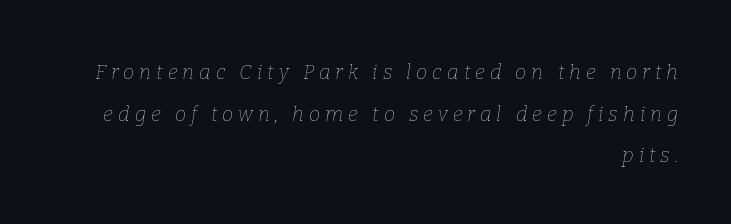
The image shows 20 px text type, italic (leaning right); set right-aligned, loose line spacing (2.08x), unusually wide letter spacing (+0.25 em), not underlined.
